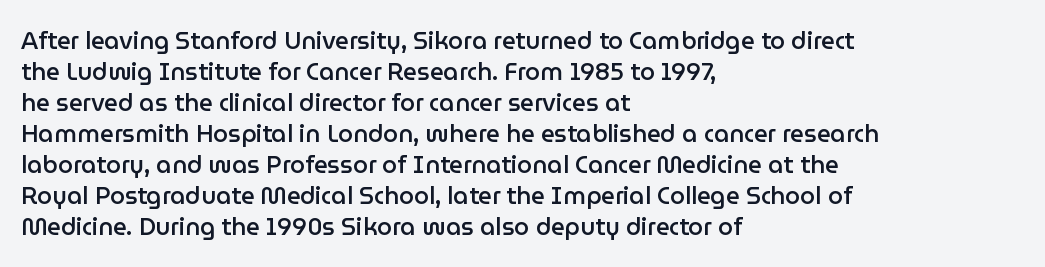
The strip under each line holds only bare page. Default kerning and tracking; the words read as compact shapes. This is the regular roman posture of the typeface. Regular leading. One-word summary of the alignment: left.
